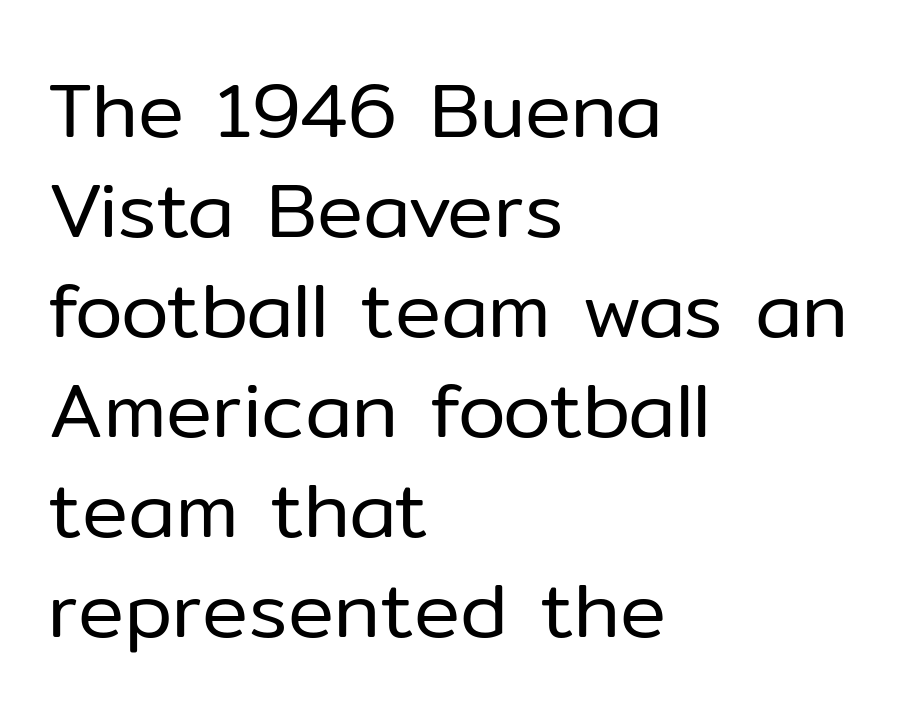
{"serif": "no", "italic": "no", "bold": "no", "weight": "regular", "width": "normal", "stroke_contrast": "low", "x_height": "medium", "monospaced": "no", "underline": "no", "align": "left", "line_spacing": "normal", "line_spacing_ratio": 1.3, "letter_spacing": "normal", "letter_spacing_em": 0.0, "glyph_px": 77}
